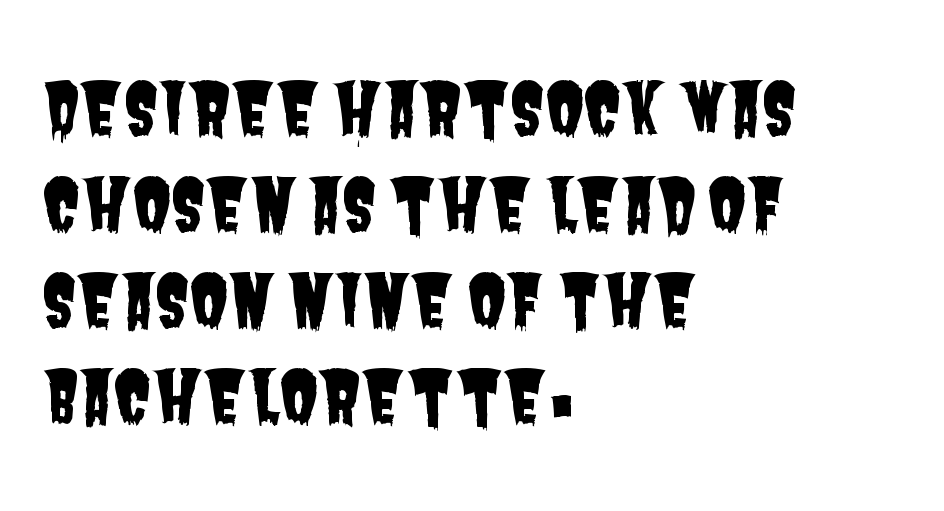
The image shows 71 px condensed sans-serif type; set left-aligned, normal line spacing (1.35x), normal letter spacing, not underlined; low stroke contrast and a large x-height.
